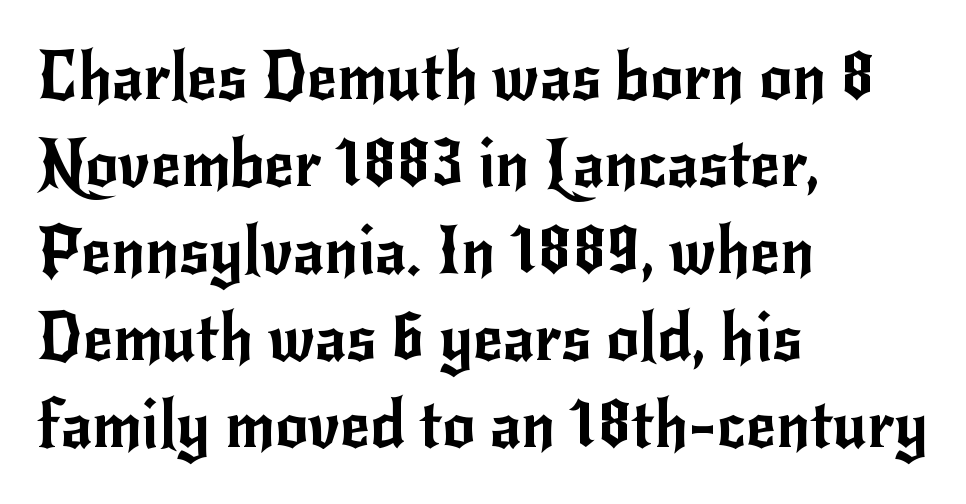
{"serif": "no", "italic": "no", "width": "normal", "stroke_contrast": "low", "x_height": "small", "monospaced": "no", "underline": "no", "align": "left", "line_spacing": "normal", "line_spacing_ratio": 1.34, "letter_spacing": "normal", "letter_spacing_em": 0.0, "glyph_px": 65}
